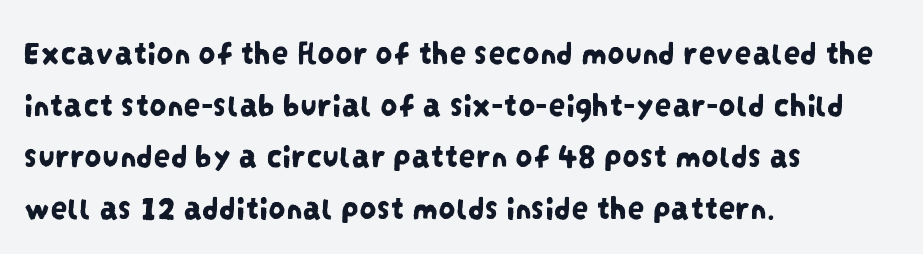
Serif or sans? Sans — the stroke terminals are bare. Is there much room between lines? A standard amount, neither cramped nor airy. Alignment: flush left. Underline: absent. Do the characters align in a grid? No, the font is proportional.
